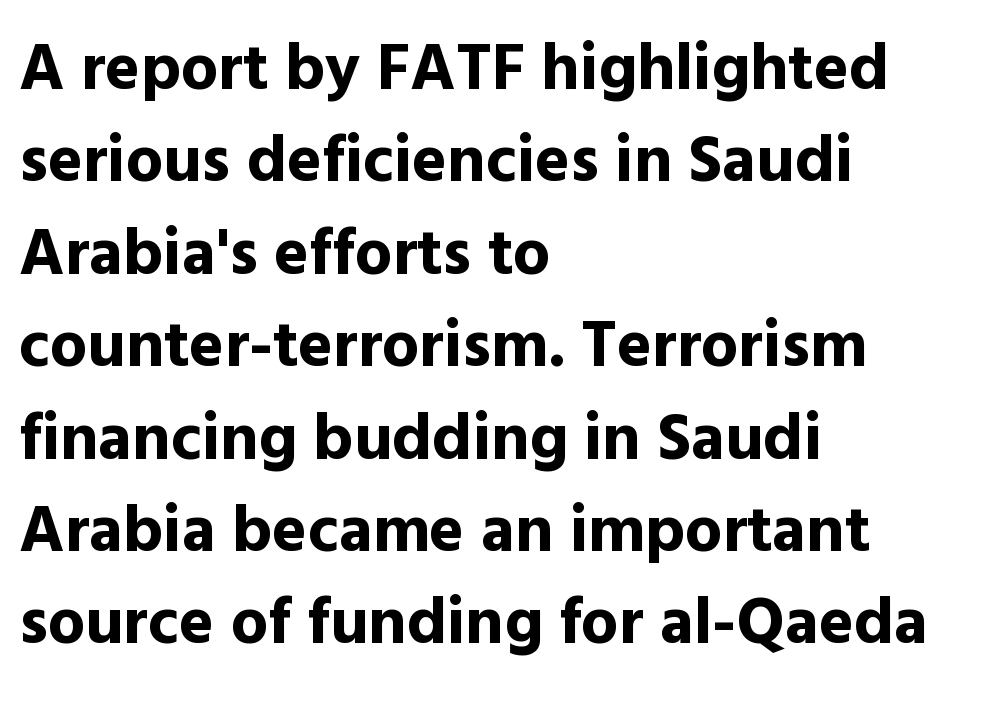
Spacing verdict: proportional, widths tailored to each character. Each letter's strokes conclude bluntly, with no projecting serifs. Glyph-to-glyph distance matches everyday printed text. Typeset ragged right — the left edge is the straight one. One glance says typical: line gaps are just what's usual.
